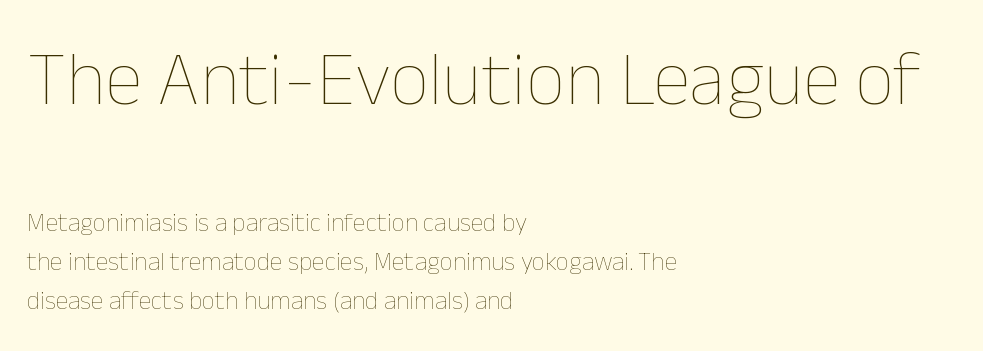
{"italic": "no", "bold": "no", "weight": "thin", "width": "normal", "stroke_contrast": "low", "x_height": "medium", "monospaced": "no", "underline": "no", "align": "left", "line_spacing": "normal", "line_spacing_ratio": 1.51, "letter_spacing": "normal", "letter_spacing_em": 0.0, "larger_block": "first", "size_ratio": 2.96, "glyph_px": 77}
